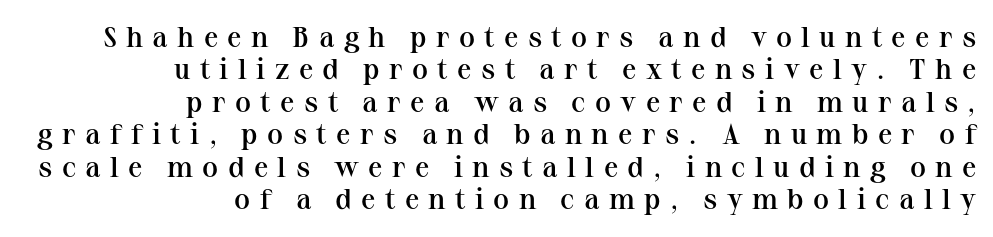
The image shows 29 px semibold serif type, upright; set right-aligned, tight line spacing (1.12x), unusually wide letter spacing (+0.32 em), not underlined; medium stroke contrast and a medium x-height.
